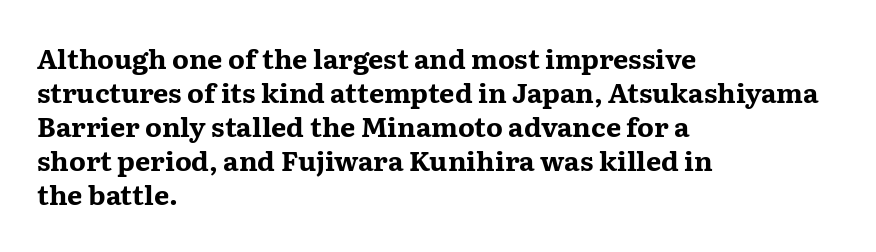
{"italic": "no", "bold": "yes", "underline": "no", "align": "left", "line_spacing": "normal", "line_spacing_ratio": 1.26, "letter_spacing": "normal", "letter_spacing_em": 0.0, "glyph_px": 27}
